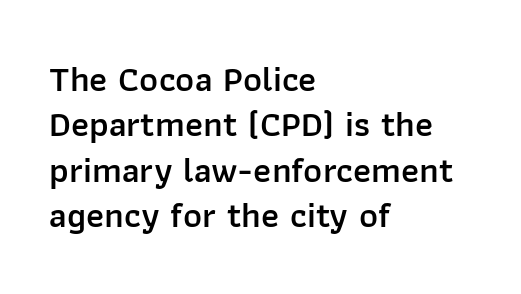
{"serif": "no", "italic": "no", "bold": "semi", "weight": "semibold", "width": "normal", "stroke_contrast": "low", "x_height": "medium", "monospaced": "no", "underline": "no", "align": "left", "line_spacing": "normal", "line_spacing_ratio": 1.26, "letter_spacing": "normal", "letter_spacing_em": 0.0, "glyph_px": 36}
